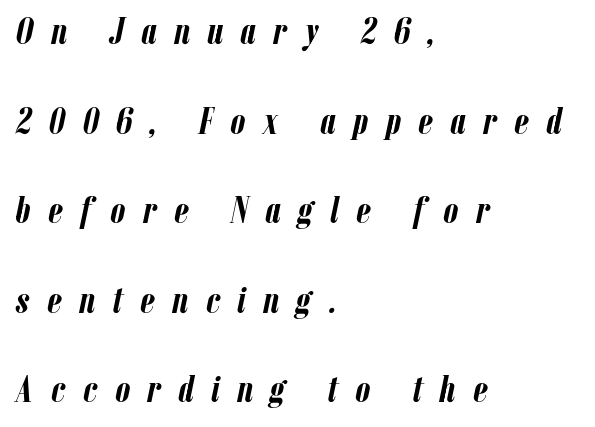
Spacing between characters has been opened up far beyond the box default. Would a proofreader flag this as italicized? Yes. Typeset ragged right — the left edge is the straight one. A typesetter would call this proportional, since set widths differ per character.
